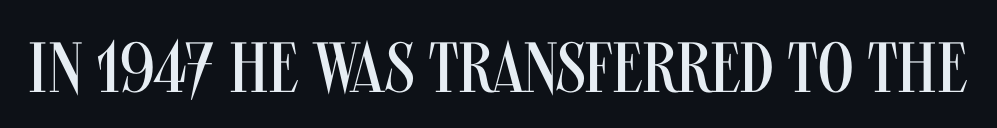
Q: Is the text bold? A: No.
Q: Is the text italic (slanted)? A: No, it is upright.
Q: Is the typeface a serif or a sans-serif typeface? A: Sans-serif.
Q: Is the text underlined? A: No.
Q: Is the spacing between letters normal or unusually wide? A: Normal.
Q: Width (condensed, normal, or wide)? A: Condensed.
Q: Stroke contrast? A: Medium.
Q: x-height? A: Large.
Q: Monospaced? A: No.
